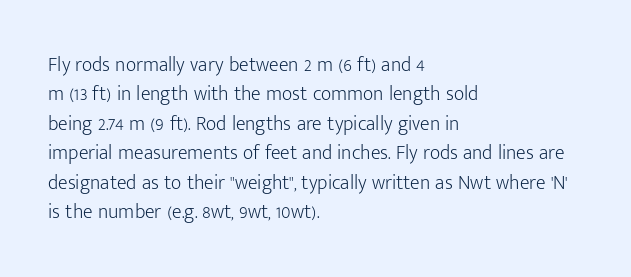
Q: Is the text bold? A: No.
Q: Is the text italic (slanted)? A: No, it is upright.
Q: Is the text underlined? A: No.
Q: How is the paragraph aligned? A: Left-aligned.
Q: Is the spacing between letters normal or unusually wide? A: Normal.
Q: Is the spacing between lines tight, normal or loose? A: Normal.
